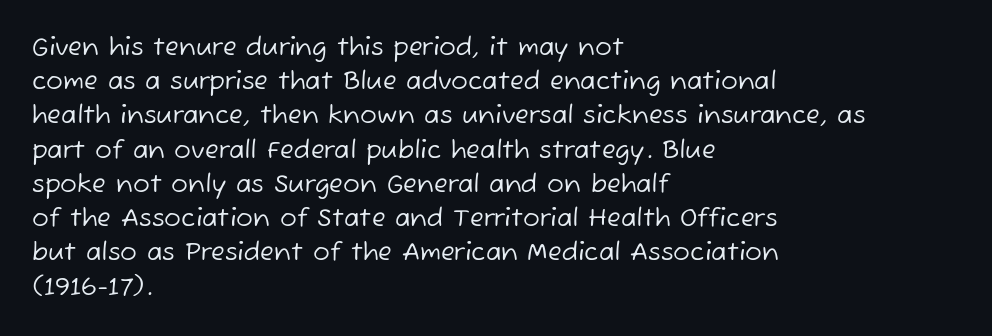
Q: Is the text bold? A: No.
Q: Is the text underlined? A: No.
Q: How is the paragraph aligned? A: Left-aligned.
Q: Is the spacing between letters normal or unusually wide? A: Normal.
Q: Is the spacing between lines tight, normal or loose? A: Normal.
